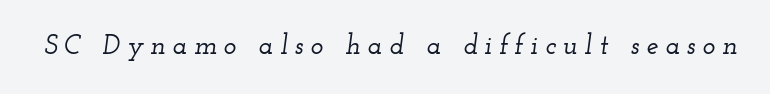
{"italic": "yes", "lean": "right", "slant_degrees": 12, "underline": "no", "letter_spacing": "wide", "letter_spacing_em": 0.26, "glyph_px": 27}
